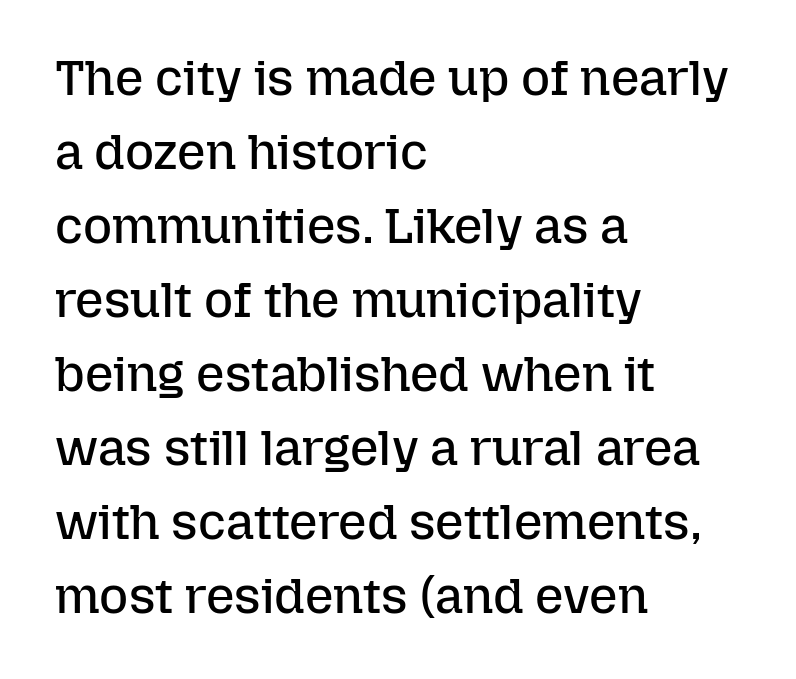
Q: Is the text bold? A: No.
Q: Is the text italic (slanted)? A: No, it is upright.
Q: Is the text underlined? A: No.
Q: How is the paragraph aligned? A: Left-aligned.
Q: Is the spacing between letters normal or unusually wide? A: Normal.
Q: Is the spacing between lines tight, normal or loose? A: Normal.
Q: Width (condensed, normal, or wide)? A: Normal.
Q: Stroke contrast? A: Low.
Q: x-height? A: Medium.
Q: Monospaced? A: No.
